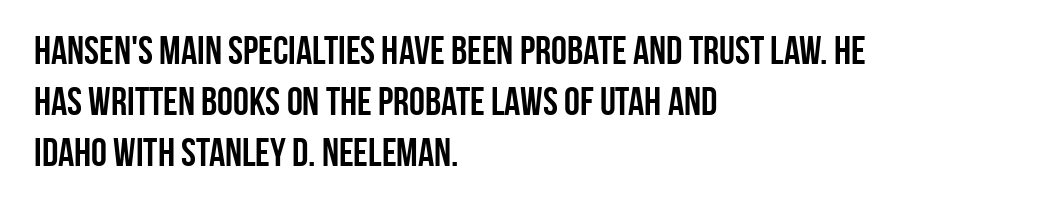
{"serif": "no", "italic": "no", "bold": "yes", "weight": "semibold", "width": "condensed", "stroke_contrast": "low", "x_height": "large", "monospaced": "no", "underline": "no", "align": "left", "line_spacing": "normal", "line_spacing_ratio": 1.27, "letter_spacing": "normal", "letter_spacing_em": 0.0, "glyph_px": 40}
